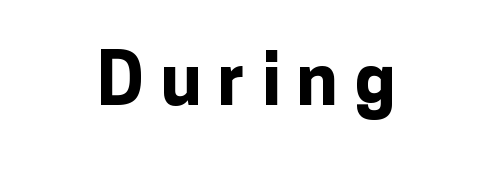
Q: Is the text bold? A: Yes.
Q: Is the text italic (slanted)? A: No, it is upright.
Q: Is the typeface a serif or a sans-serif typeface? A: Sans-serif.
Q: Is the text underlined? A: No.
Q: Is the spacing between letters normal or unusually wide? A: Unusually wide.
Q: Width (condensed, normal, or wide)? A: Normal.
Q: Stroke contrast? A: Low.
Q: x-height? A: Medium.
Q: Monospaced? A: No.
